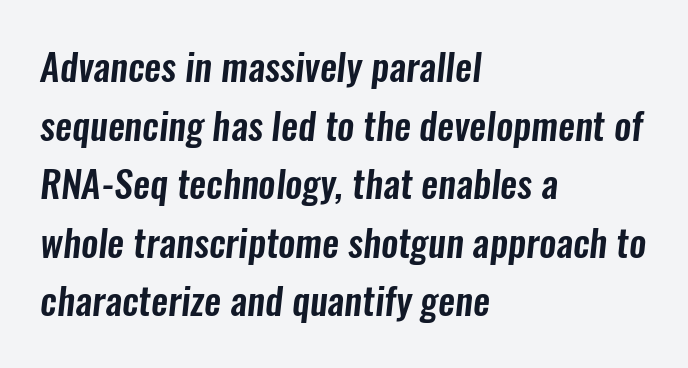
Standard letterfit; no display-style spreading of the glyphs. The typeface chosen for these lines omits serifs. Each letter keeps its own natural width here, so spacing adapts to shape. Check the space under the baseline: it is left empty.
